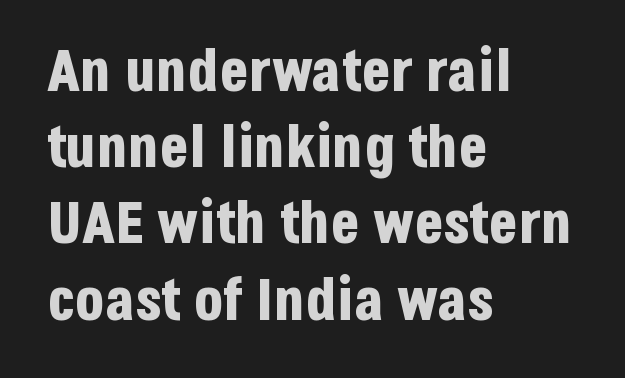
Q: Is the text bold? A: Yes.
Q: Is the text italic (slanted)? A: No, it is upright.
Q: Is the typeface a serif or a sans-serif typeface? A: Sans-serif.
Q: Is the text underlined? A: No.
Q: How is the paragraph aligned? A: Left-aligned.
Q: Is the spacing between letters normal or unusually wide? A: Normal.
Q: Is the spacing between lines tight, normal or loose? A: Normal.
Q: Width (condensed, normal, or wide)? A: Condensed.
Q: Stroke contrast? A: Low.
Q: x-height? A: Large.
Q: Monospaced? A: No.
